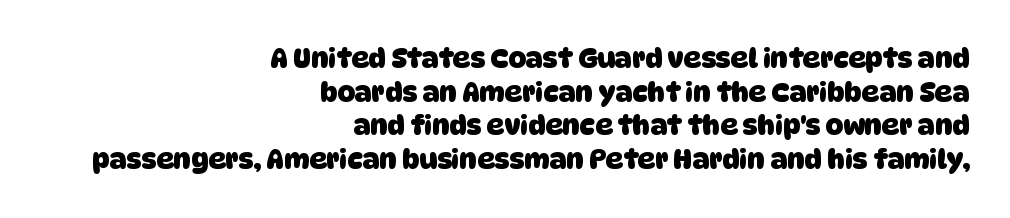
{"bold": "yes", "underline": "no", "align": "right", "line_spacing": "normal", "line_spacing_ratio": 1.25, "letter_spacing": "normal", "letter_spacing_em": 0.0, "glyph_px": 27}
